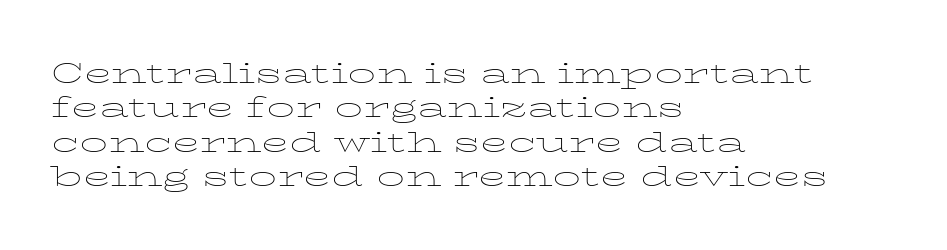
Q: Is the text bold? A: No.
Q: Is the text italic (slanted)? A: No, it is upright.
Q: Is the typeface a serif or a sans-serif typeface? A: Serif.
Q: Is the text underlined? A: No.
Q: How is the paragraph aligned? A: Left-aligned.
Q: Is the spacing between letters normal or unusually wide? A: Normal.
Q: Width (condensed, normal, or wide)? A: Wide.
Q: Stroke contrast? A: Low.
Q: x-height? A: Medium.
Q: Monospaced? A: No.
